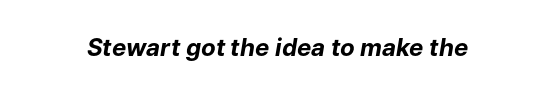
Q: Is the text bold? A: Yes.
Q: Is the text italic (slanted)? A: Yes, it leans right by about 9 degrees.
Q: Is the text underlined? A: No.
Q: Is the spacing between letters normal or unusually wide? A: Normal.
